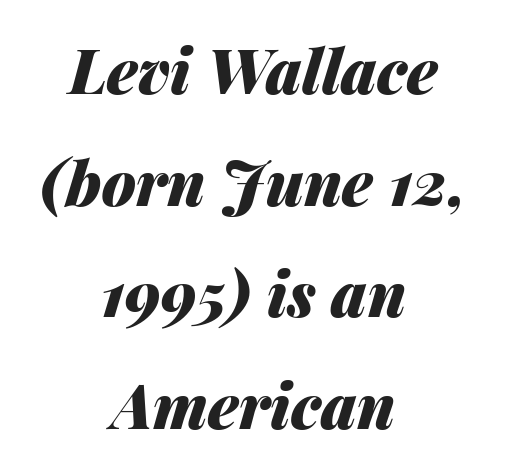
Caption: bold face, heavy strokes. Letters rest on an invisible, unmarked baseline. A centered setting, common on invitations and titles, is used for this passage. The passage shown is typed in a proportional face where columns would drift. The gaps between neighbouring characters are ordinary and unremarkable. Characters are canted at an angle relative to the baseline's perpendicular.
